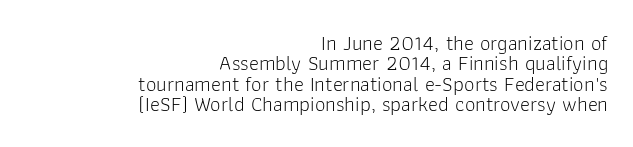
Q: Is the text bold? A: No.
Q: Is the text italic (slanted)? A: No, it is upright.
Q: Is the text underlined? A: No.
Q: How is the paragraph aligned? A: Right-aligned.
Q: Is the spacing between letters normal or unusually wide? A: Normal.
Q: Is the spacing between lines tight, normal or loose? A: Tight.
